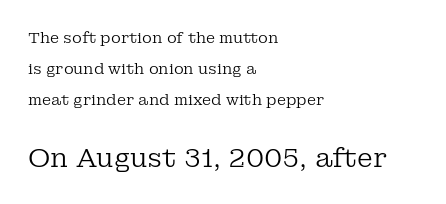
{"italic": "no", "bold": "no", "underline": "no", "align": "left", "line_spacing": "loose", "line_spacing_ratio": 2.06, "letter_spacing": "normal", "letter_spacing_em": 0.0, "larger_block": "second", "size_ratio": 1.73, "glyph_px": 26}
